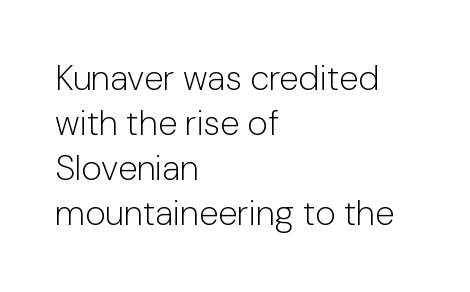
The passage shown is not underscored anywhere. Students, observe: this is what conventionally led text looks like. Each letter keeps its own natural width here, so spacing adapts to shape. Are there feet on the stems? There aren't — it's a sans. These glyphs show unthickened strokes, regular width or finer. How are the letters spaced? Ordinarily, with no added tracking.
